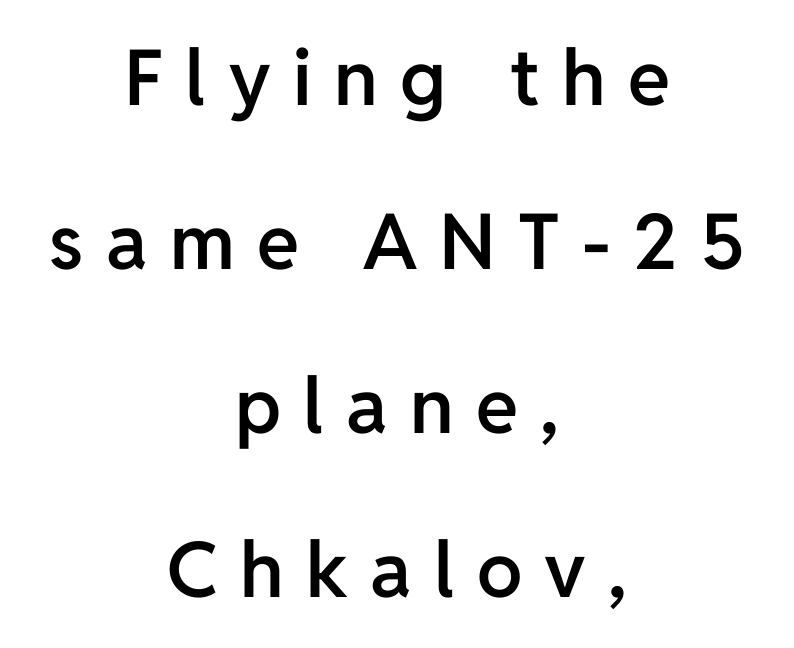
The image shows 77 px semibold sans-serif type, upright; set centered, loose line spacing (2.13x), unusually wide letter spacing (+0.29 em), not underlined; low stroke contrast and a medium x-height.
